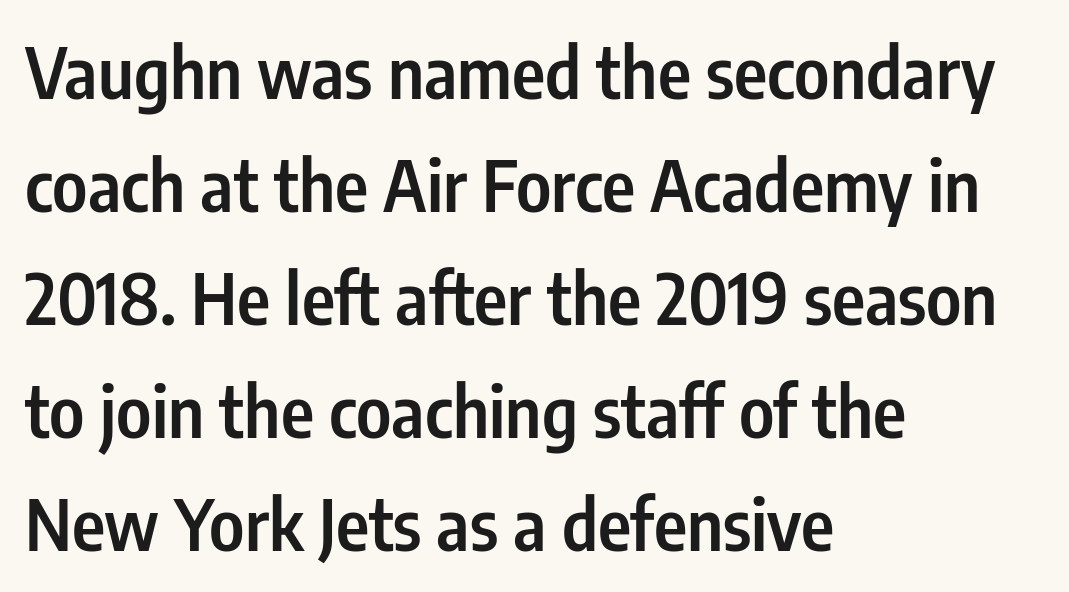
{"serif": "no", "italic": "no", "bold": "semi", "weight": "semibold", "width": "condensed", "stroke_contrast": "low", "x_height": "medium", "monospaced": "no", "underline": "no", "align": "left", "line_spacing": "normal", "line_spacing_ratio": 1.59, "letter_spacing": "normal", "letter_spacing_em": 0.0, "glyph_px": 71}
